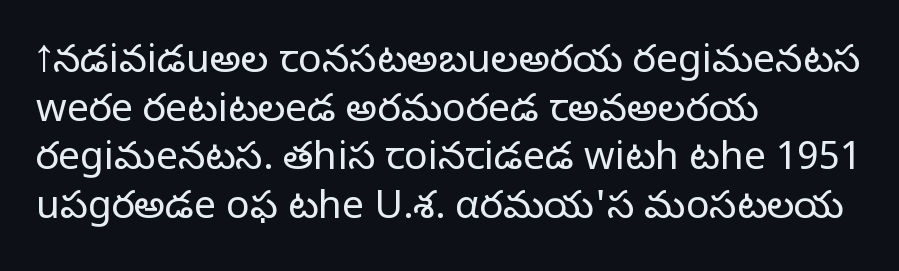
The type is set solid horizontally, with unmodified tracking. Designer's note — italics off, roman on. How would I describe the line gaps? Plain and ordinary. Any mark beneath the type? The region is blank. Do the characters align in a grid? No, the font is proportional.
